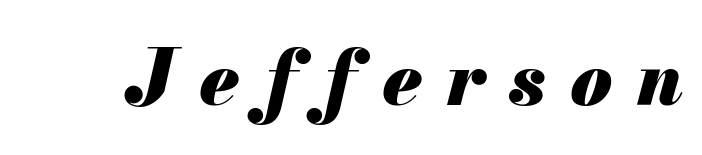
The image shows 76 px heavy type, italic (leaning right); set unusually wide letter spacing (+0.32 em), not underlined; medium stroke contrast and a small x-height.
